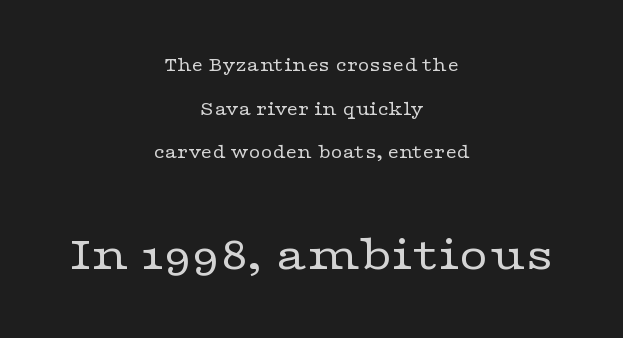
Nobody touched the tracking dial on this one. The rendering uses natural spacing where letterforms have individual widths. Size contrast runs from small at the top to large at the bottom. The glyphs are unaccompanied by any horizontal stroke below them.
